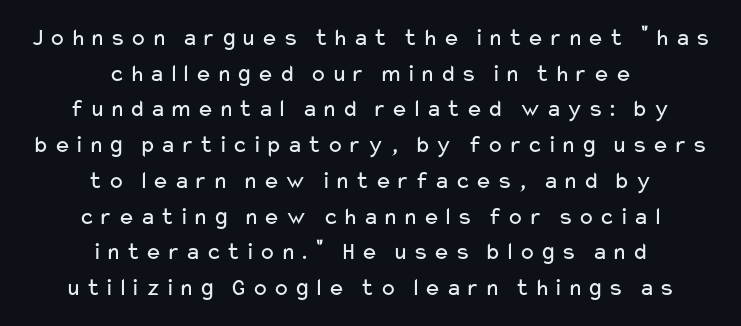
The image shows 25 px text type, upright; set centered, normal line spacing (1.43x), not underlined.
